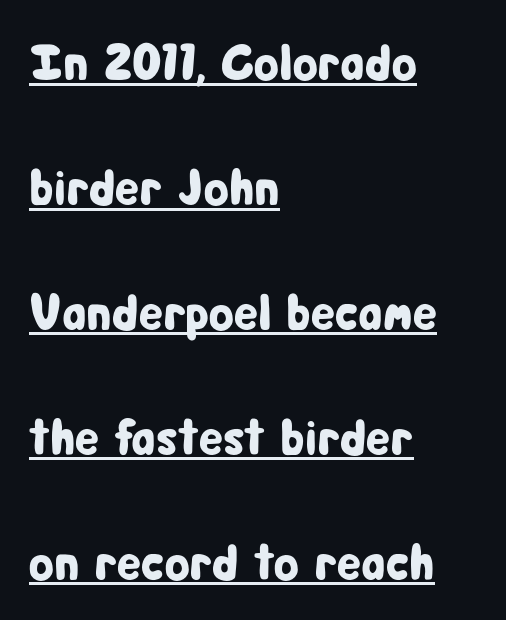
{"serif": "no", "italic": "no", "width": "condensed", "stroke_contrast": "low", "x_height": "medium", "monospaced": "no", "underline": "yes", "align": "left", "line_spacing": "loose", "line_spacing_ratio": 2.45, "letter_spacing": "normal", "letter_spacing_em": 0.0, "glyph_px": 51}
